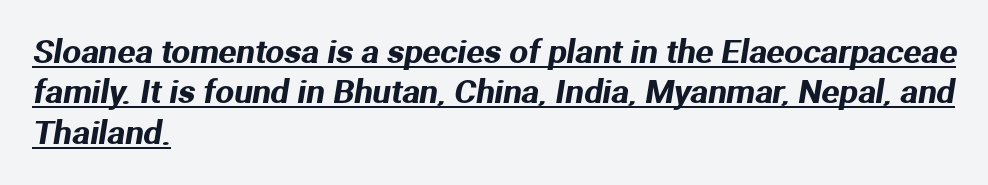
The image shows 33 px sans-serif type; set left-aligned, line spacing 1.22x, normal letter spacing, underlined; medium stroke contrast and a medium x-height.
